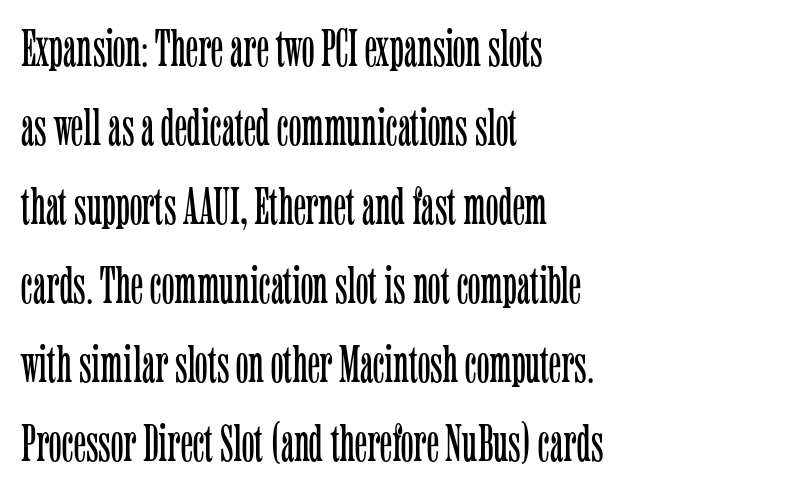
The image shows 53 px light, condensed serif type, upright; set left-aligned, normal line spacing (1.49x), normal letter spacing, not underlined; low stroke contrast and a medium x-height.
